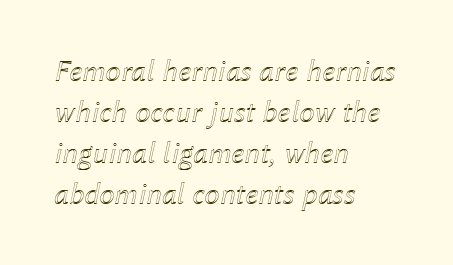
Q: Is the text italic (slanted)? A: Yes, it leans right by about 12 degrees.
Q: Is the text underlined? A: No.
Q: How is the paragraph aligned? A: Left-aligned.
Q: Is the spacing between letters normal or unusually wide? A: Normal.
Q: Is the spacing between lines tight, normal or loose? A: Normal.
Q: Width (condensed, normal, or wide)? A: Normal.
Q: x-height? A: Medium.
Q: Monospaced? A: No.
